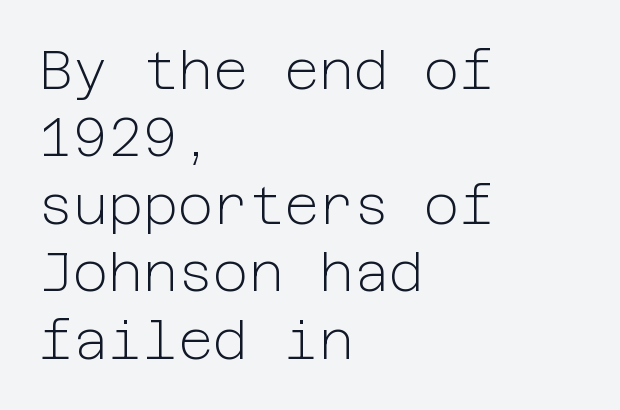
The image shows 54 px light sans-serif type, upright; set left-aligned, normal line spacing (1.25x), normal letter spacing, not underlined; low stroke contrast and a medium x-height.
